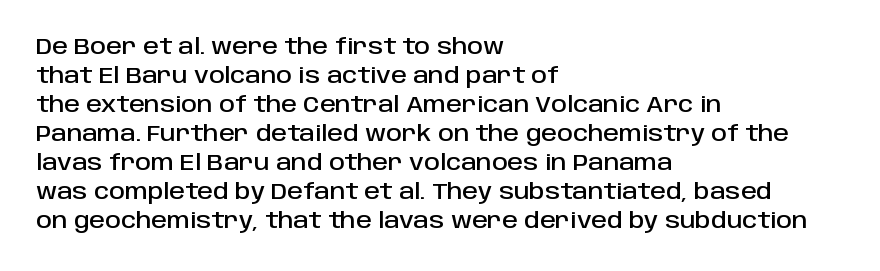
The image shows 22 px text type, upright; set left-aligned, normal line spacing (1.32x), normal letter spacing, not underlined.
